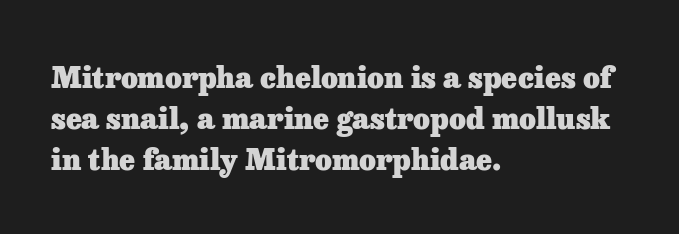
{"serif": "yes", "italic": "no", "bold": "yes", "weight": "heavy", "width": "normal", "stroke_contrast": "low", "x_height": "medium", "monospaced": "no", "underline": "no", "align": "left", "line_spacing": "normal", "line_spacing_ratio": 1.41, "letter_spacing": "normal", "letter_spacing_em": 0.0, "glyph_px": 29}
